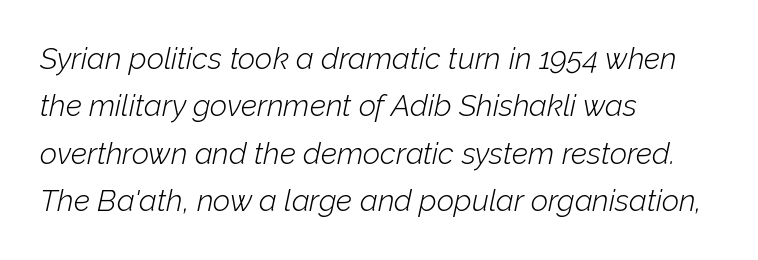
Q: Is the text bold? A: No.
Q: Is the text italic (slanted)? A: Yes, it leans right by about 12 degrees.
Q: Is the text underlined? A: No.
Q: How is the paragraph aligned? A: Left-aligned.
Q: Is the spacing between letters normal or unusually wide? A: Normal.
Q: Is the spacing between lines tight, normal or loose? A: Normal.
Q: Width (condensed, normal, or wide)? A: Normal.
Q: Stroke contrast? A: Low.
Q: x-height? A: Medium.
Q: Monospaced? A: No.
